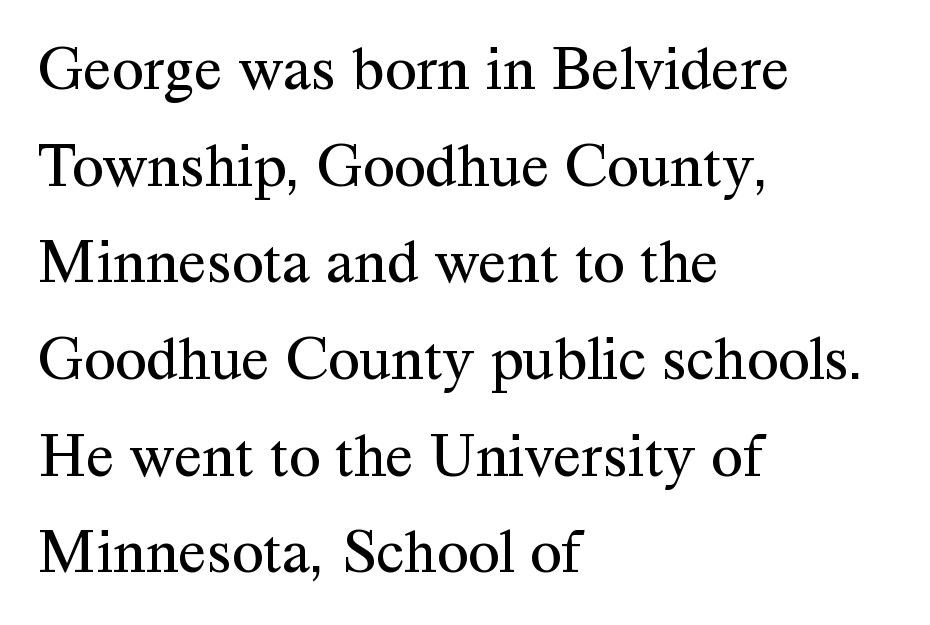
These glyphs show unthickened strokes, regular width or finer. A typesetter would call this leading conventional body-copy spacing. The strip under each line holds only bare page. The type is set solid horizontally, with unmodified tracking.
